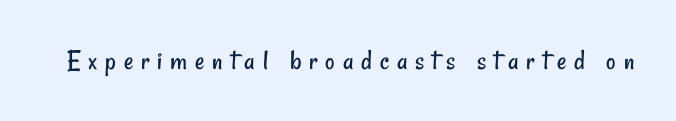
Compared with typical body copy, the letter spacing here is much looser. A sans-serif font was chosen for this passage. Heft: none added — not bold. Words float on clear page, feet unadorned.
